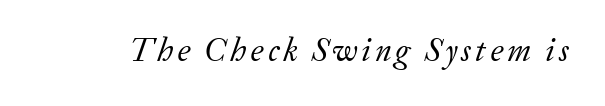
Q: Is the text bold? A: No.
Q: Is the text italic (slanted)? A: Yes, it leans right by about 20 degrees.
Q: Is the typeface a serif or a sans-serif typeface? A: Serif.
Q: Is the text underlined? A: No.
Q: Width (condensed, normal, or wide)? A: Normal.
Q: Stroke contrast? A: Low.
Q: x-height? A: Medium.
Q: Monospaced? A: No.
